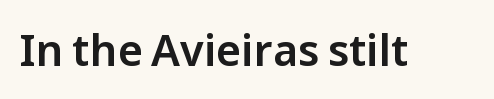
{"serif": "no", "italic": "no", "width": "normal", "stroke_contrast": "low", "x_height": "medium", "monospaced": "no", "underline": "no", "letter_spacing": "normal", "letter_spacing_em": 0.0, "glyph_px": 43}
